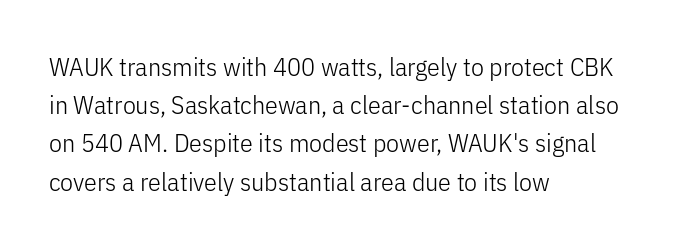
The image shows 26 px text type, upright; set left-aligned, normal line spacing (1.47x), normal letter spacing, not underlined.
